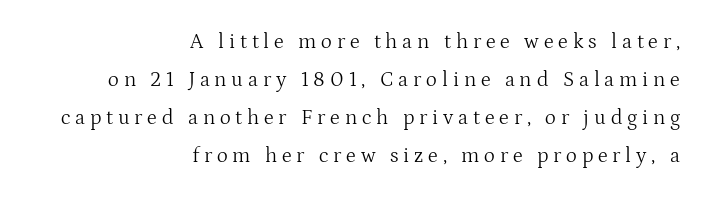
The image shows 21 px text type, upright; set right-aligned, line spacing 1.81x, unusually wide letter spacing (+0.23 em), not underlined.
